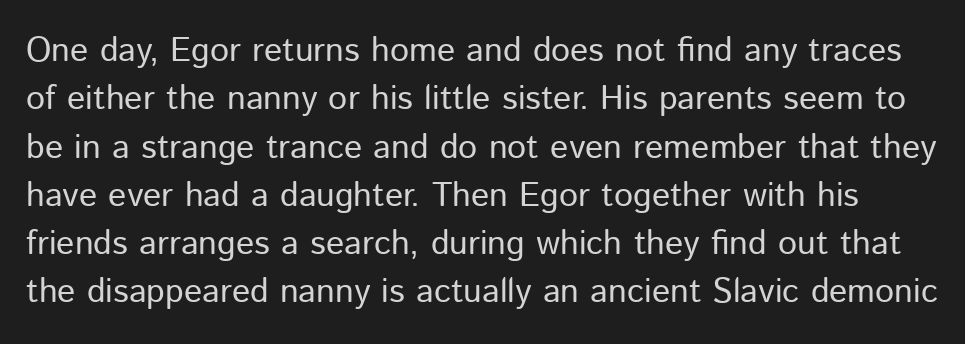
{"serif": "no", "italic": "no", "bold": "no", "weight": "regular", "width": "normal", "stroke_contrast": "low", "x_height": "medium", "monospaced": "no", "underline": "no", "line_spacing": "normal", "line_spacing_ratio": 1.42, "letter_spacing": "normal", "letter_spacing_em": 0.0, "glyph_px": 34}
